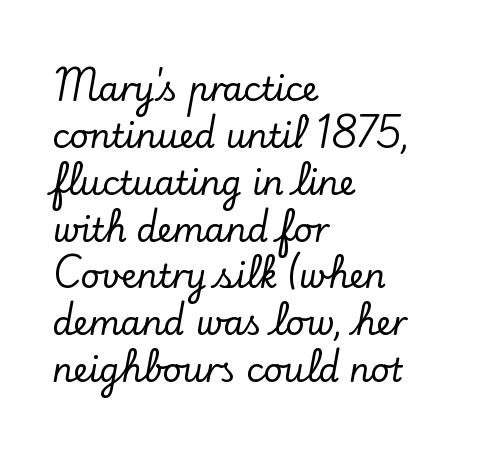
The image shows 33 px serif type; set left-aligned, normal line spacing (1.42x), normal letter spacing, not underlined; low stroke contrast and a small x-height.
